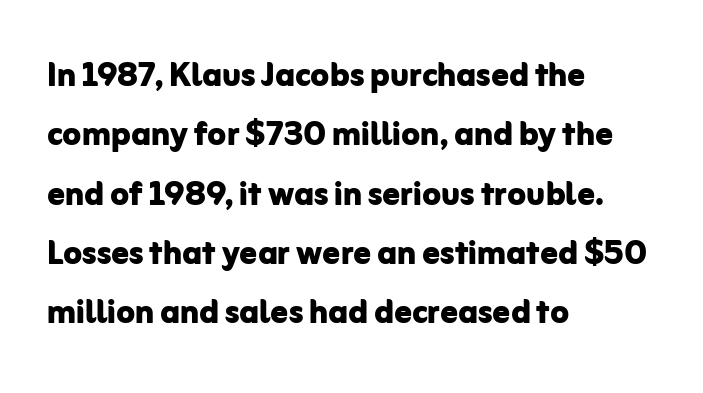
Q: Is the text bold? A: Yes.
Q: Is the text italic (slanted)? A: No, it is upright.
Q: Is the typeface a serif or a sans-serif typeface? A: Sans-serif.
Q: Is the text underlined? A: No.
Q: How is the paragraph aligned? A: Left-aligned.
Q: Is the spacing between letters normal or unusually wide? A: Normal.
Q: Is the spacing between lines tight, normal or loose? A: Normal.
Q: Width (condensed, normal, or wide)? A: Normal.
Q: Stroke contrast? A: Low.
Q: x-height? A: Medium.
Q: Monospaced? A: No.
